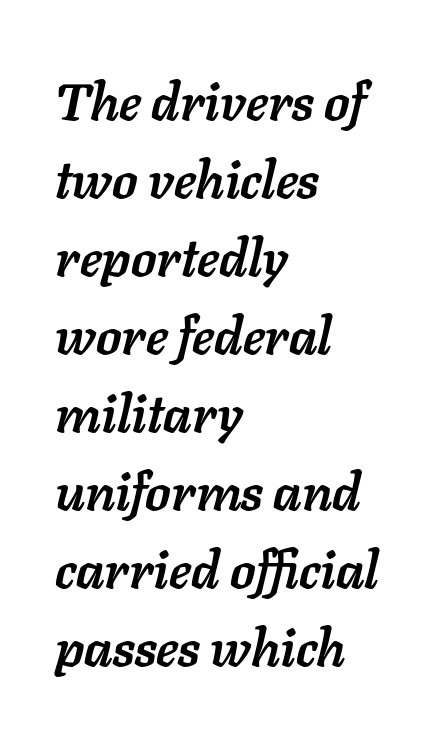
{"italic": "yes", "lean": "right", "slant_degrees": 11, "bold": "yes", "weight": "semibold", "width": "normal", "stroke_contrast": "low", "x_height": "medium", "monospaced": "no", "underline": "no", "align": "left", "line_spacing": "normal", "line_spacing_ratio": 1.5, "letter_spacing": "normal", "letter_spacing_em": 0.0, "glyph_px": 52}
